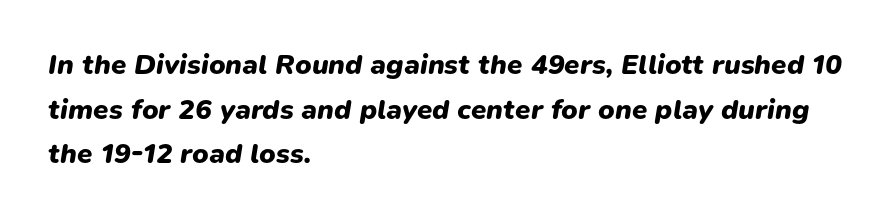
Yep, that's italic — everything's leaning. Glyph-to-glyph distance matches everyday printed text. A typesetter would call this leading conventional body-copy spacing. Only glyphs here, with clear space below each row. The face used here is proportionally spaced, like ordinary book or web type.
